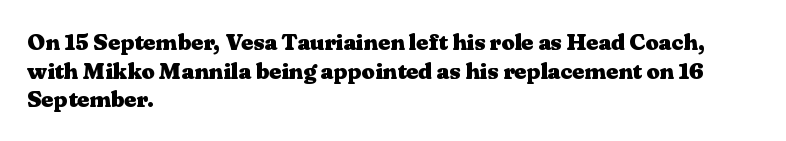
{"italic": "no", "bold": "yes", "underline": "no", "align": "left", "line_spacing_ratio": 1.24, "letter_spacing": "normal", "letter_spacing_em": 0.0, "glyph_px": 23}
